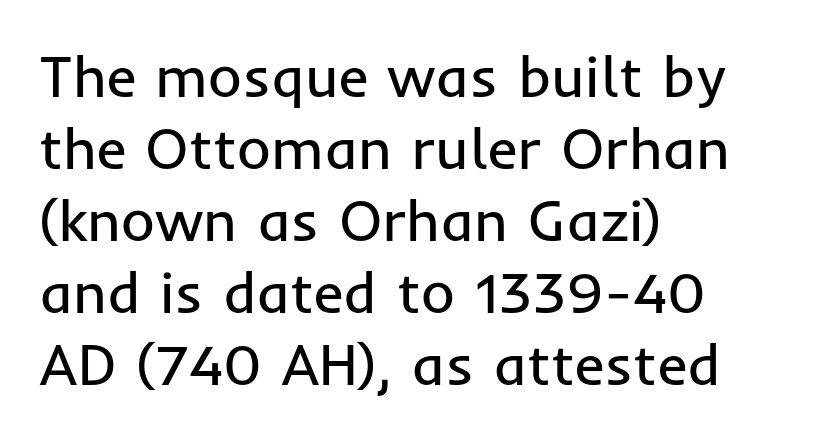
The image shows 58 px regular-weight sans-serif type, upright; set left-aligned, line spacing 1.24x, normal letter spacing, not underlined; low stroke contrast and a medium x-height.
